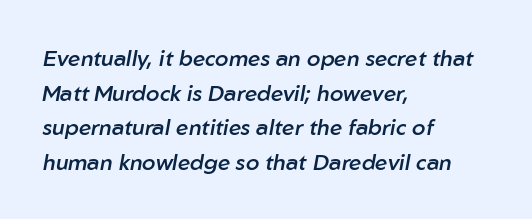
Q: Is the text bold? A: Semi-bold.
Q: Is the text italic (slanted)? A: Yes, it leans right by about 10 degrees.
Q: Is the text underlined? A: No.
Q: How is the paragraph aligned? A: Left-aligned.
Q: Is the spacing between letters normal or unusually wide? A: Normal.
Q: Is the spacing between lines tight, normal or loose? A: Normal.
